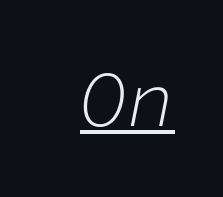
Looks like terminal output: every glyph gets an equal slot. Bold? No — there's no thickening of the strokes. The type is set solid horizontally, with unmodified tracking. Does the copy run flush right? Yes — the right margin is perfectly even. These lines were composed using italics. Underline: present.
